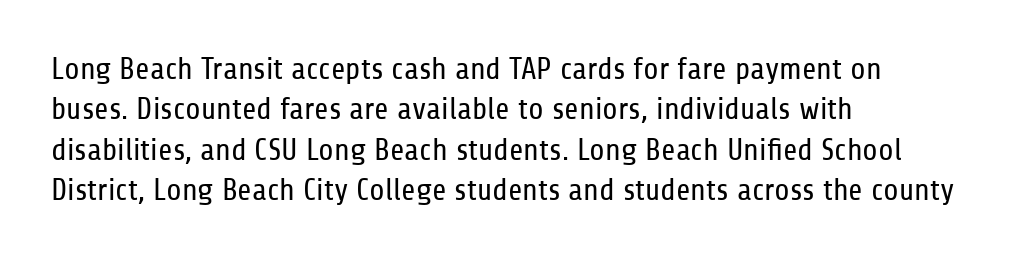
Casual observation: everything's shoved over to the left. Is the stroke heavy? The answer is a plain regular-or-lighter. Tall strokes in this sample are plumb rather than angled. Does the leading feel generous? No, just average. Is this a fixed-width face? No — the glyphs have proportional, varying widths.
